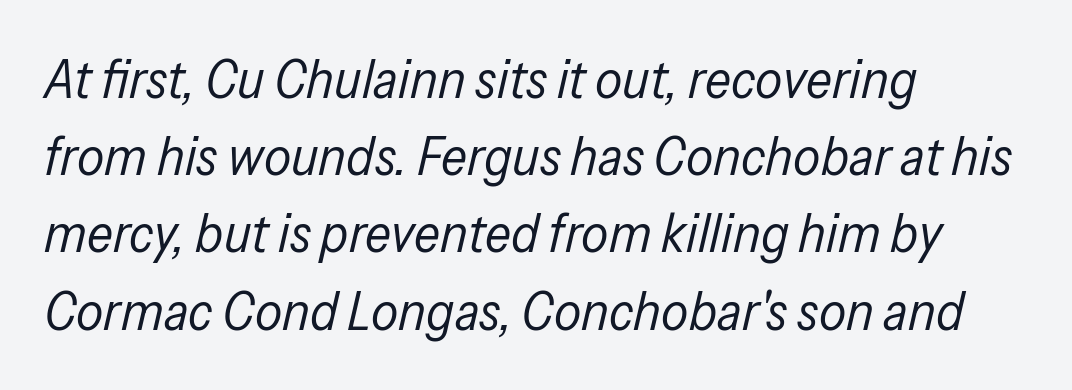
Q: Is the text bold? A: No.
Q: Is the text italic (slanted)? A: Yes, it leans right by about 13 degrees.
Q: Is the text underlined? A: No.
Q: How is the paragraph aligned? A: Left-aligned.
Q: Is the spacing between letters normal or unusually wide? A: Normal.
Q: Is the spacing between lines tight, normal or loose? A: Normal.
Q: Width (condensed, normal, or wide)? A: Condensed.
Q: Stroke contrast? A: Low.
Q: x-height? A: Medium.
Q: Monospaced? A: No.
